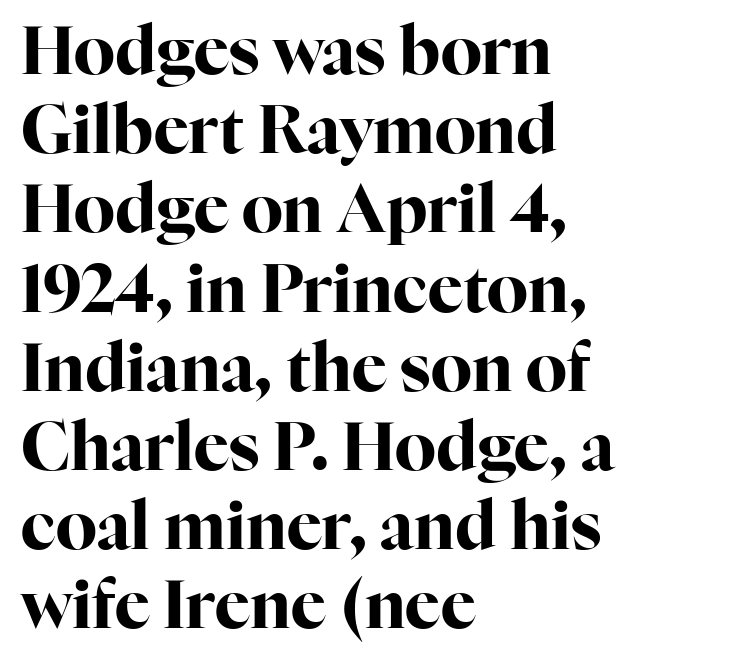
The image shows 66 px bold serif type, upright; set left-aligned, line spacing 1.2x, normal letter spacing, not underlined; high stroke contrast and a medium x-height.
